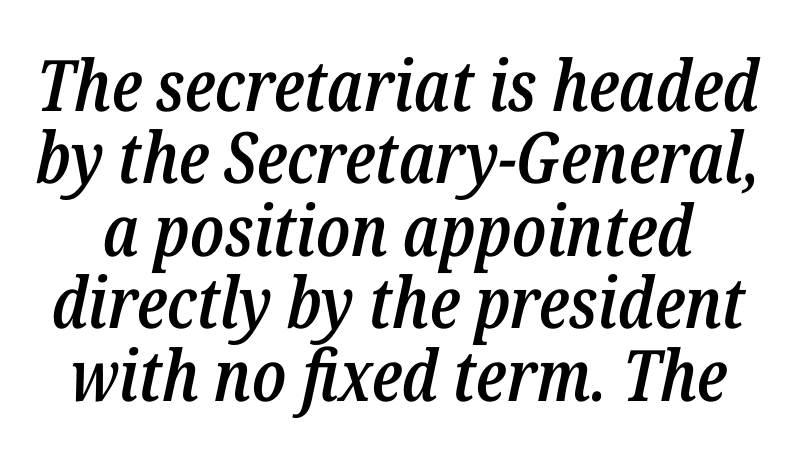
Do the characters align in a grid? No, the font is proportional. Honestly, there is no underline to notice here at all. Summary of weight: moderately heavy, a semibold. The glyphs look as if they've been sheared to an angle.
